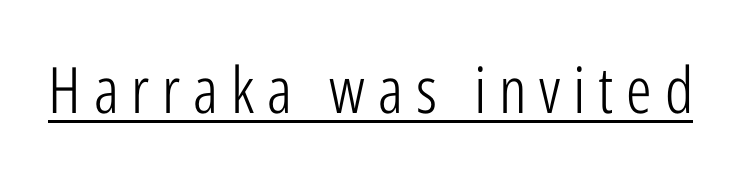
Q: Is the text bold? A: No.
Q: Is the text italic (slanted)? A: No, it is upright.
Q: Is the typeface a serif or a sans-serif typeface? A: Sans-serif.
Q: Is the text underlined? A: Yes.
Q: Is the spacing between letters normal or unusually wide? A: Unusually wide.
Q: Width (condensed, normal, or wide)? A: Condensed.
Q: Stroke contrast? A: Low.
Q: x-height? A: Medium.
Q: Monospaced? A: No.
